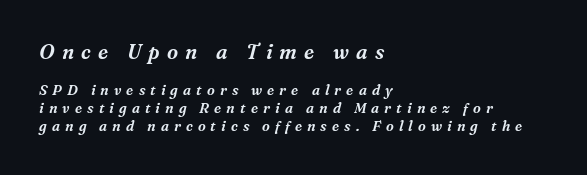
The image shows 20 px text type, italic (leaning right); set left-aligned, normal line spacing (1.3x), unusually wide letter spacing (+0.36 em), not underlined; the first (top) block is 1.43x larger.
